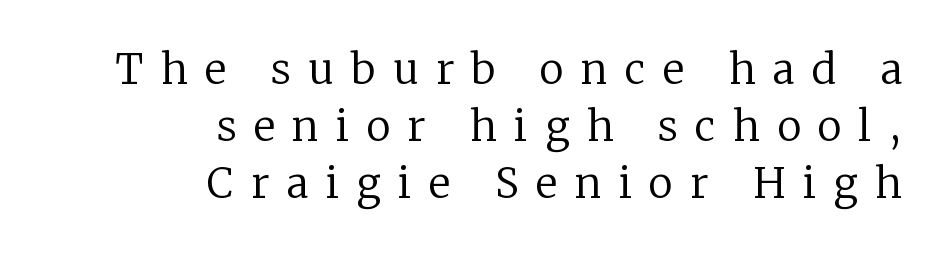
Q: Is the text bold? A: No.
Q: Is the text italic (slanted)? A: No, it is upright.
Q: Is the typeface a serif or a sans-serif typeface? A: Serif.
Q: Is the text underlined? A: No.
Q: How is the paragraph aligned? A: Right-aligned.
Q: Is the spacing between letters normal or unusually wide? A: Unusually wide.
Q: Is the spacing between lines tight, normal or loose? A: Normal.
Q: Width (condensed, normal, or wide)? A: Normal.
Q: Stroke contrast? A: Low.
Q: x-height? A: Medium.
Q: Monospaced? A: No.
